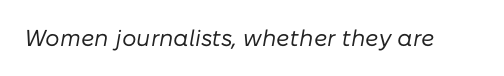
{"italic": "yes", "lean": "right", "slant_degrees": 10, "bold": "no", "underline": "no", "letter_spacing": "normal", "letter_spacing_em": 0.0, "glyph_px": 23}
